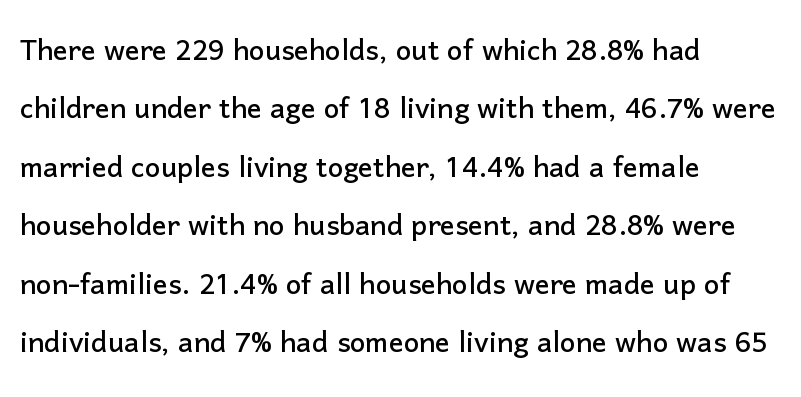
{"serif": "no", "italic": "no", "width": "normal", "stroke_contrast": "low", "x_height": "medium", "monospaced": "no", "underline": "no", "align": "left", "line_spacing": "normal", "line_spacing_ratio": 1.58, "letter_spacing": "normal", "letter_spacing_em": 0.0, "glyph_px": 37}
